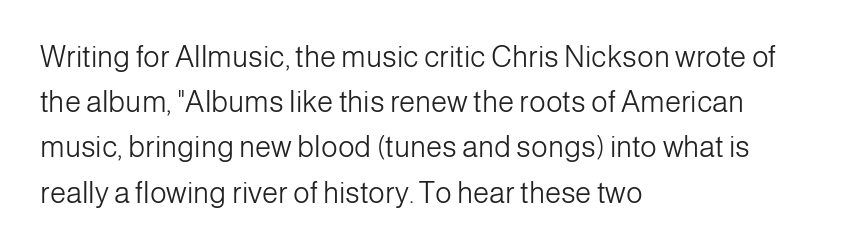
Q: Is the text bold? A: No.
Q: Is the text italic (slanted)? A: No, it is upright.
Q: Is the typeface a serif or a sans-serif typeface? A: Sans-serif.
Q: Is the text underlined? A: No.
Q: How is the paragraph aligned? A: Left-aligned.
Q: Is the spacing between letters normal or unusually wide? A: Normal.
Q: Is the spacing between lines tight, normal or loose? A: Normal.
Q: Width (condensed, normal, or wide)? A: Normal.
Q: Stroke contrast? A: Low.
Q: x-height? A: Medium.
Q: Monospaced? A: No.
